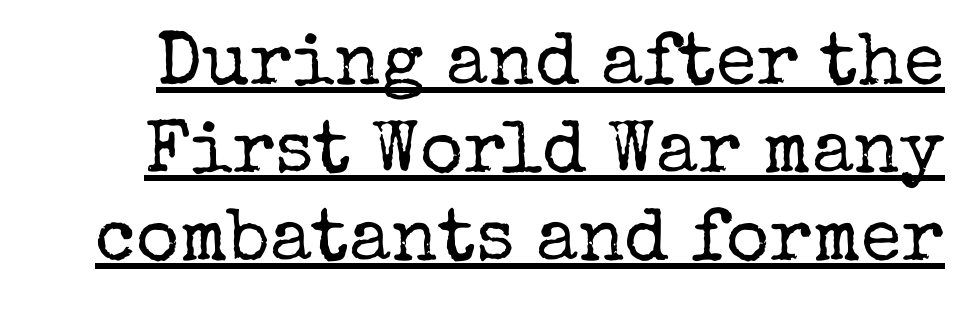
The image shows 74 px regular-weight serif type, upright; set line spacing 1.19x, normal letter spacing, underlined; low stroke contrast and a medium x-height.
